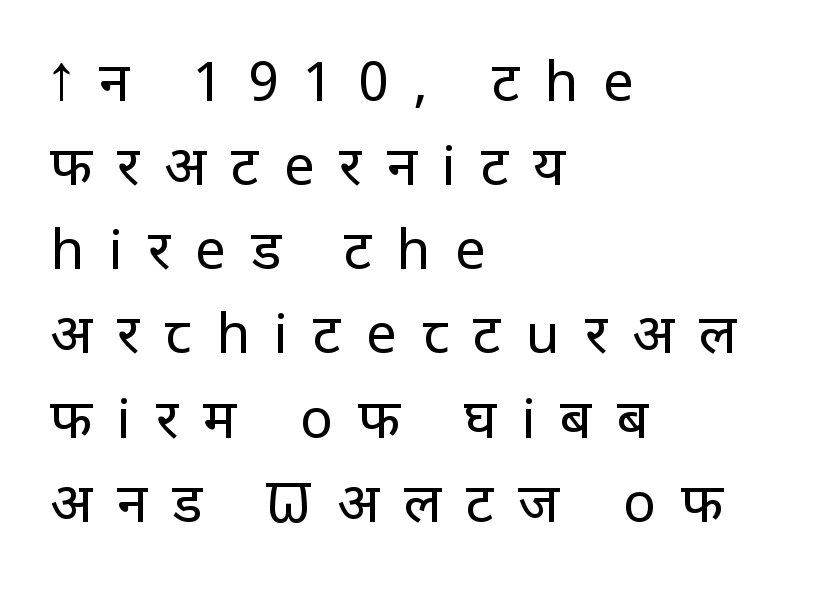
Q: Is the text bold? A: No.
Q: Is the text italic (slanted)? A: No, it is upright.
Q: Is the typeface a serif or a sans-serif typeface? A: Sans-serif.
Q: Is the text underlined? A: No.
Q: How is the paragraph aligned? A: Left-aligned.
Q: Is the spacing between letters normal or unusually wide? A: Unusually wide.
Q: Is the spacing between lines tight, normal or loose? A: Normal.
Q: Width (condensed, normal, or wide)? A: Normal.
Q: Stroke contrast? A: Low.
Q: x-height? A: Large.
Q: Monospaced? A: No.
